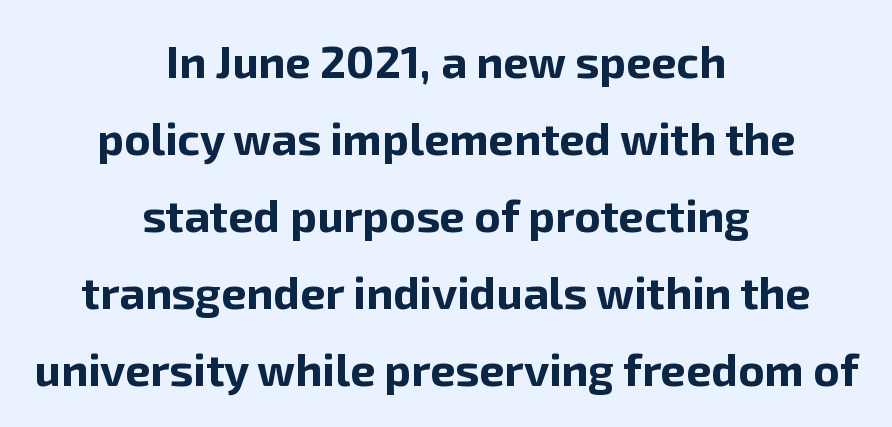
This sample uses plain, unmodified letter spacing. Look at the bottom of the vertical strokes: they stop flat, with no serifs. The specimen reads as upright at a glance. Has an underline been added? It has not.
